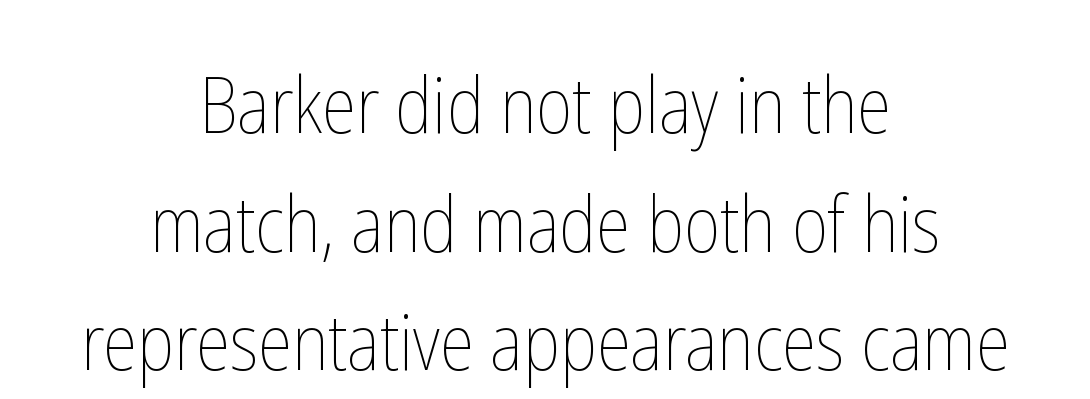
{"italic": "no", "bold": "no", "weight": "thin", "width": "condensed", "stroke_contrast": "low", "x_height": "medium", "monospaced": "no", "underline": "no", "align": "center", "line_spacing": "normal", "line_spacing_ratio": 1.54, "letter_spacing": "normal", "letter_spacing_em": 0.0, "glyph_px": 77}
